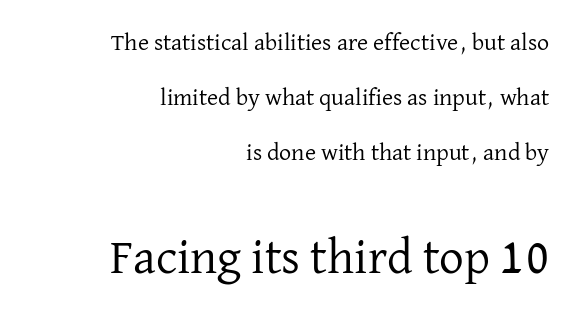
Q: Is the text bold? A: No.
Q: Is the text italic (slanted)? A: No, it is upright.
Q: Is the typeface a serif or a sans-serif typeface? A: Serif.
Q: Is the text underlined? A: No.
Q: How is the paragraph aligned? A: Right-aligned.
Q: Is the spacing between letters normal or unusually wide? A: Normal.
Q: Is the spacing between lines tight, normal or loose? A: Loose.
Q: Which block of text is set in a larger size, the first (top) or the second (bottom)? A: The second (bottom) one.
Q: Width (condensed, normal, or wide)? A: Normal.
Q: Stroke contrast? A: Low.
Q: x-height? A: Medium.
Q: Monospaced? A: No.
